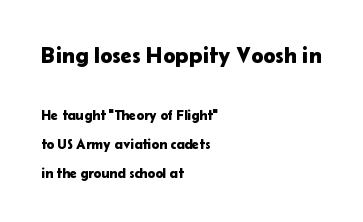
It's the straight-up-and-down kind of type. Nobody drew a line under any word here. Whoever set this chose breathing room over compactness in the vertical rhythm. Type size steps down from the first block to the second. Alignment: flush left.
